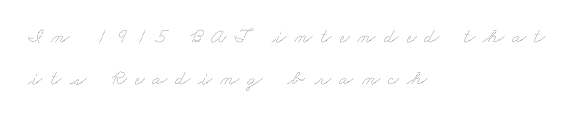
{"bold": "no", "underline": "no", "align": "left", "line_spacing": "loose", "line_spacing_ratio": 2.01, "letter_spacing": "wide", "letter_spacing_em": 0.39, "glyph_px": 21}
